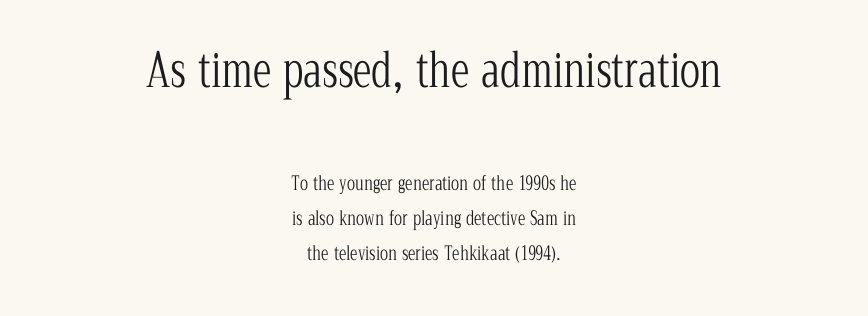
{"serif": "yes", "italic": "no", "bold": "no", "weight": "light", "width": "condensed", "stroke_contrast": "low", "x_height": "medium", "monospaced": "no", "underline": "no", "align": "center", "line_spacing_ratio": 1.84, "letter_spacing": "normal", "letter_spacing_em": 0.0, "larger_block": "first", "size_ratio": 2.47, "glyph_px": 47}
